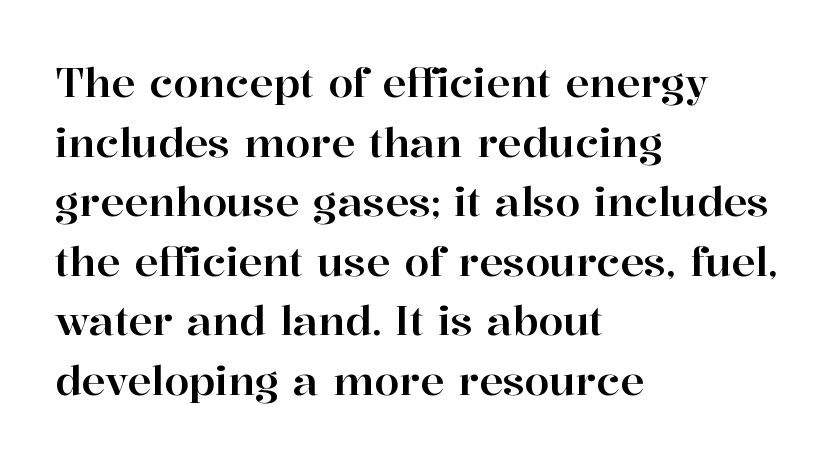
The image shows 40 px serif type, upright; set left-aligned, normal line spacing (1.49x), normal letter spacing, not underlined; high stroke contrast and a medium x-height.
